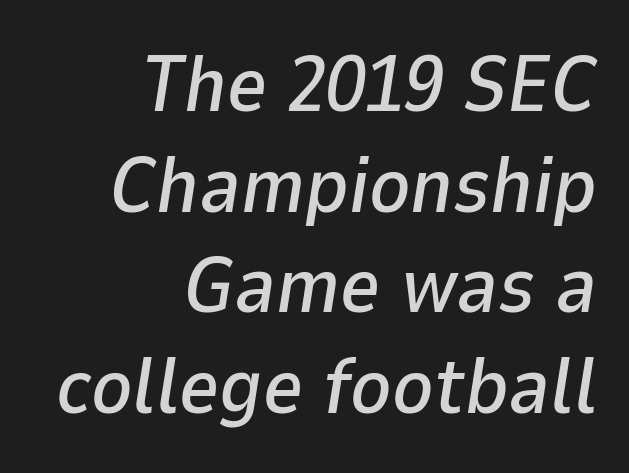
{"italic": "yes", "lean": "right", "slant_degrees": 9, "width": "normal", "stroke_contrast": "low", "x_height": "medium", "monospaced": "no", "underline": "no", "align": "right", "line_spacing": "normal", "line_spacing_ratio": 1.29, "letter_spacing": "normal", "letter_spacing_em": 0.0, "glyph_px": 78}
